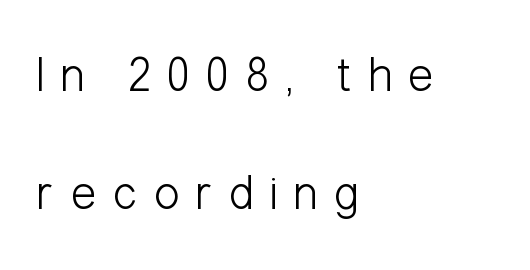
Q: Is the text bold? A: No.
Q: Is the text italic (slanted)? A: No, it is upright.
Q: Is the typeface a serif or a sans-serif typeface? A: Sans-serif.
Q: Is the text underlined? A: No.
Q: How is the paragraph aligned? A: Left-aligned.
Q: Is the spacing between letters normal or unusually wide? A: Unusually wide.
Q: Is the spacing between lines tight, normal or loose? A: Loose.
Q: Width (condensed, normal, or wide)? A: Condensed.
Q: Stroke contrast? A: Low.
Q: x-height? A: Medium.
Q: Monospaced? A: No.
